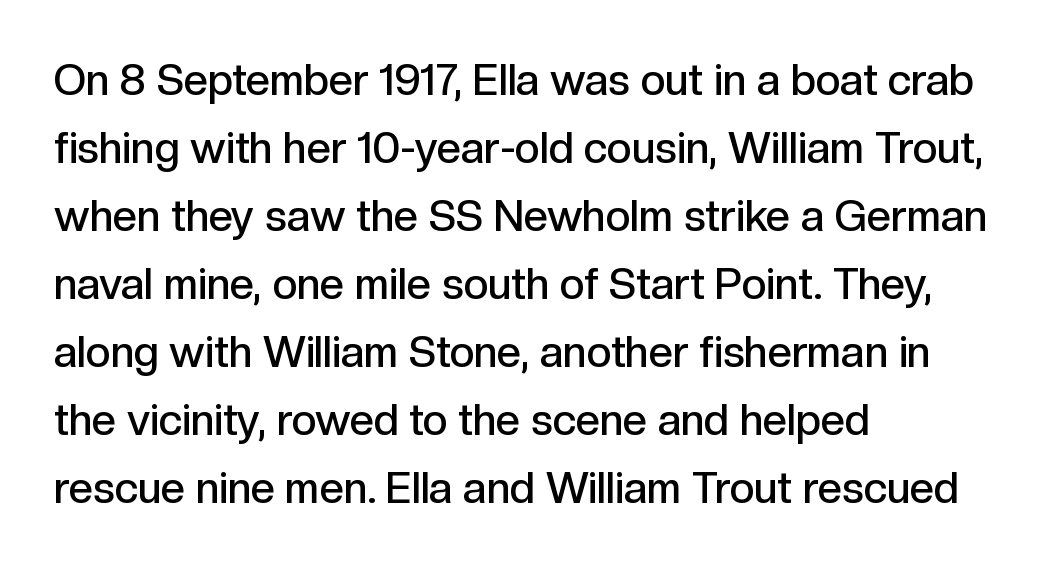
{"serif": "no", "italic": "no", "bold": "semi", "weight": "semibold", "width": "normal", "x_height": "medium", "monospaced": "no", "underline": "no", "align": "left", "line_spacing": "normal", "line_spacing_ratio": 1.58, "letter_spacing": "normal", "letter_spacing_em": 0.0, "glyph_px": 43}
